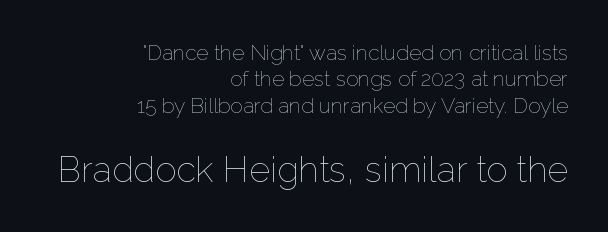
The image shows 36 px thin type, upright; set right-aligned, normal line spacing (1.26x), normal letter spacing, not underlined; the second (bottom) block is 1.71x larger; low stroke contrast and a medium x-height.
